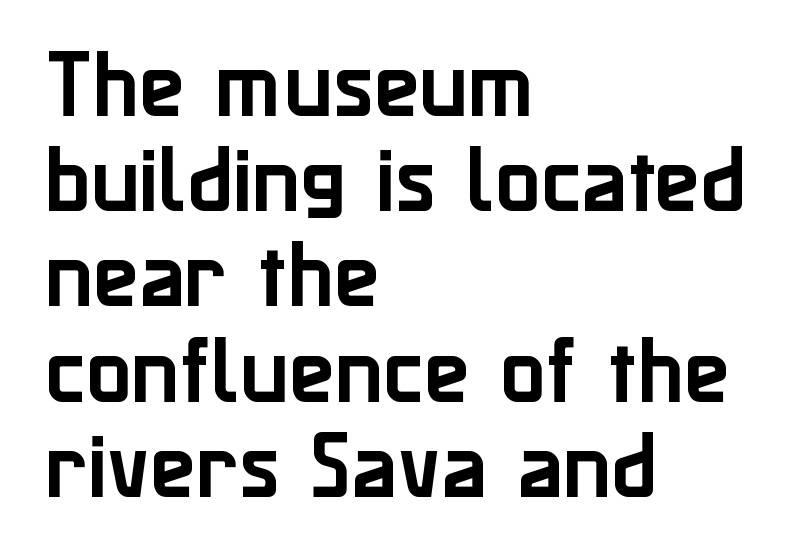
{"serif": "no", "italic": "no", "width": "normal", "stroke_contrast": "low", "x_height": "medium", "monospaced": "no", "underline": "no", "align": "left", "line_spacing": "normal", "line_spacing_ratio": 1.27, "letter_spacing": "normal", "letter_spacing_em": 0.0, "glyph_px": 75}
